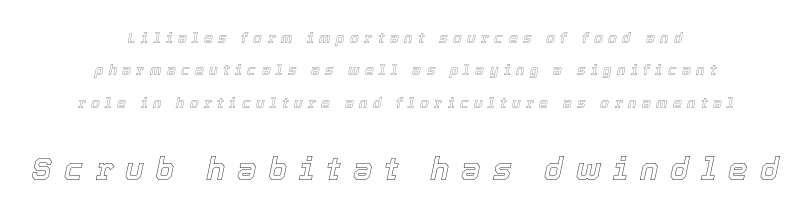
Q: Is the text italic (slanted)? A: Yes, it leans right by about 12 degrees.
Q: Is the text underlined? A: No.
Q: How is the paragraph aligned? A: Centered.
Q: Is the spacing between letters normal or unusually wide? A: Unusually wide.
Q: Is the spacing between lines tight, normal or loose? A: Loose.
Q: Which block of text is set in a larger size, the first (top) or the second (bottom)? A: The second (bottom) one.
Q: Width (condensed, normal, or wide)? A: Normal.
Q: x-height? A: Medium.
Q: Monospaced? A: No.
